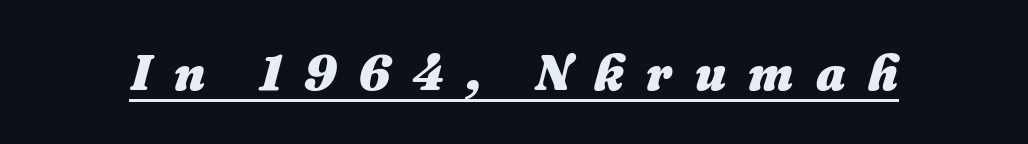
The image shows 50 px heavy type, italic (leaning right); set unusually wide letter spacing (+0.45 em), underlined; medium stroke contrast and a medium x-height.
